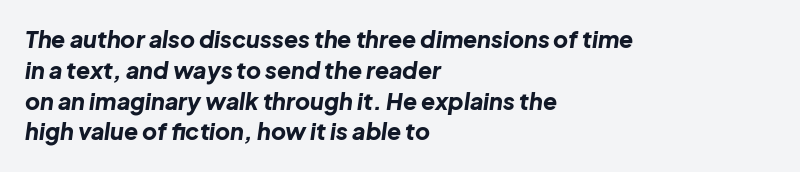
{"italic": "yes", "lean": "right", "slant_degrees": 8, "bold": "yes", "underline": "no", "align": "left", "line_spacing": "normal", "line_spacing_ratio": 1.34, "letter_spacing": "normal", "letter_spacing_em": 0.0, "glyph_px": 23}
